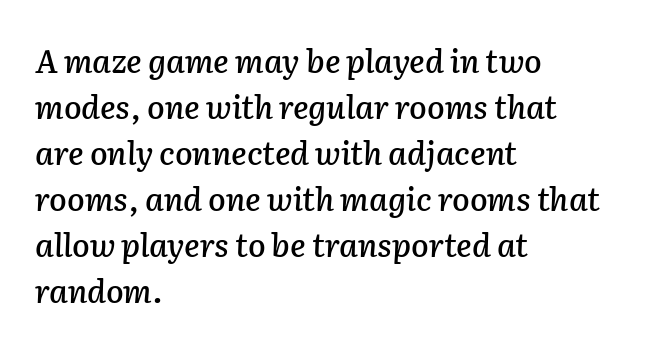
The image shows 32 px text type, italic (leaning right); set left-aligned, normal line spacing (1.44x), normal letter spacing, not underlined; low stroke contrast and a medium x-height.
